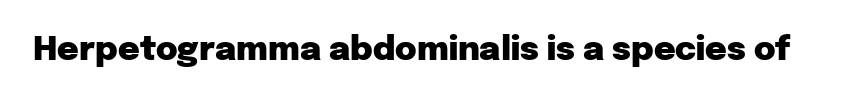
The image shows 33 px heavy sans-serif type, upright; set normal letter spacing, not underlined; low stroke contrast and a medium x-height.
